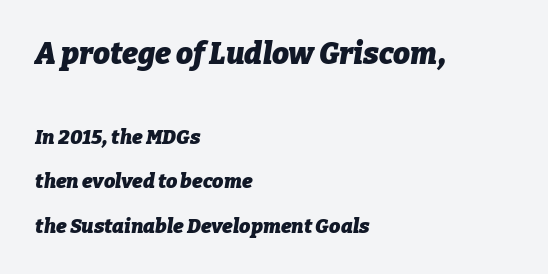
{"italic": "yes", "lean": "right", "slant_degrees": 9, "bold": "yes", "weight": "heavy", "width": "normal", "stroke_contrast": "low", "x_height": "medium", "monospaced": "no", "underline": "no", "align": "left", "line_spacing": "loose", "line_spacing_ratio": 2.21, "letter_spacing": "normal", "letter_spacing_em": 0.0, "larger_block": "first", "size_ratio": 1.5, "glyph_px": 30}
